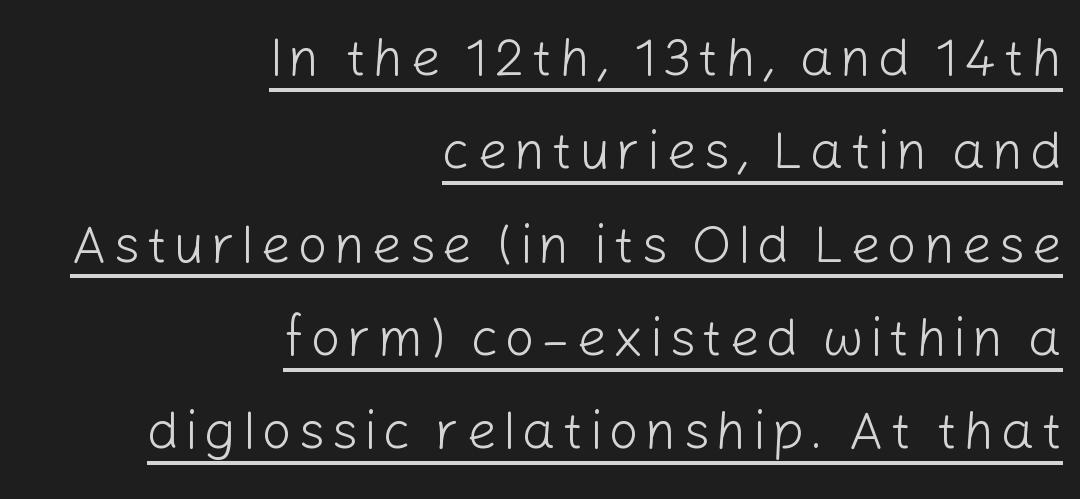
Q: Is the text bold? A: No.
Q: Is the text italic (slanted)? A: No, it is upright.
Q: Is the typeface a serif or a sans-serif typeface? A: Sans-serif.
Q: Is the text underlined? A: Yes.
Q: How is the paragraph aligned? A: Right-aligned.
Q: Width (condensed, normal, or wide)? A: Normal.
Q: Stroke contrast? A: Low.
Q: x-height? A: Medium.
Q: Monospaced? A: No.
